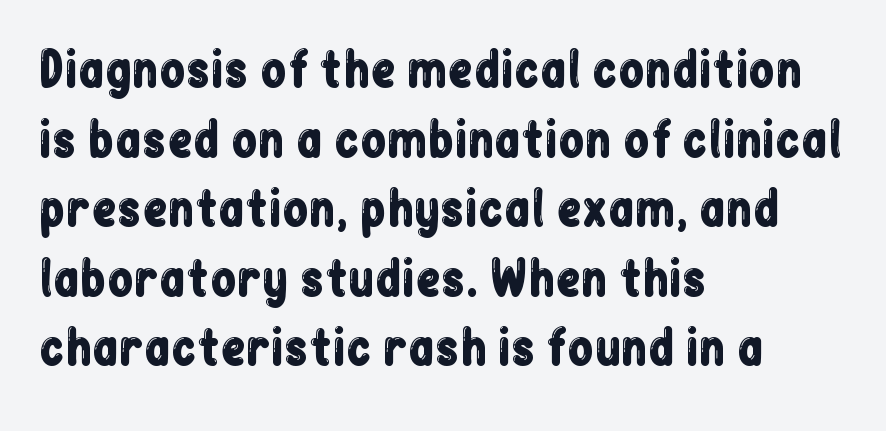
{"serif": "no", "italic": "no", "width": "condensed", "stroke_contrast": "low", "x_height": "medium", "monospaced": "no", "underline": "no", "align": "left", "line_spacing": "normal", "line_spacing_ratio": 1.48, "letter_spacing": "normal", "letter_spacing_em": 0.0, "glyph_px": 47}
